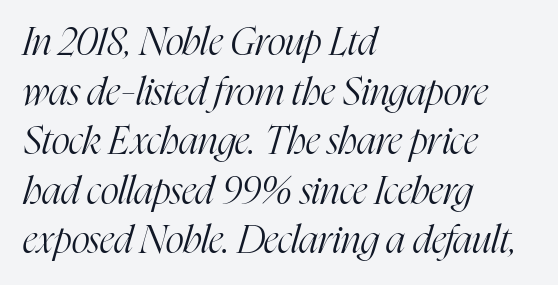
{"serif": "yes", "italic": "yes", "lean": "right", "slant_degrees": 16, "bold": "no", "weight": "light", "width": "condensed", "stroke_contrast": "high", "x_height": "medium", "monospaced": "no", "underline": "no", "align": "left", "line_spacing": "normal", "line_spacing_ratio": 1.27, "letter_spacing": "normal", "letter_spacing_em": 0.0, "glyph_px": 39}
